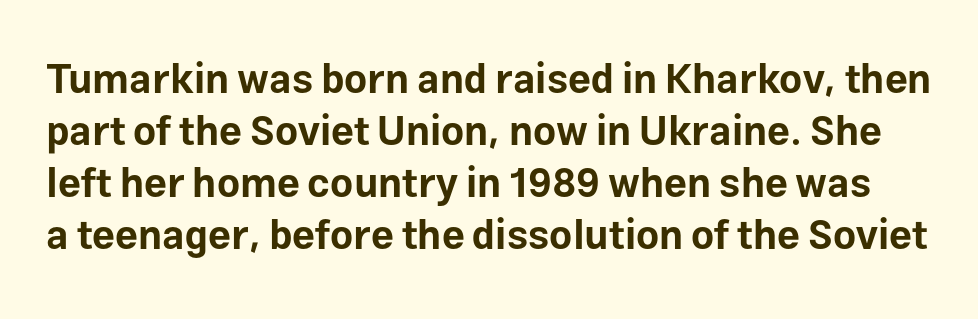
The image shows 40 px bold sans-serif type, upright; set normal line spacing (1.3x), normal letter spacing, not underlined; low stroke contrast and a medium x-height.
